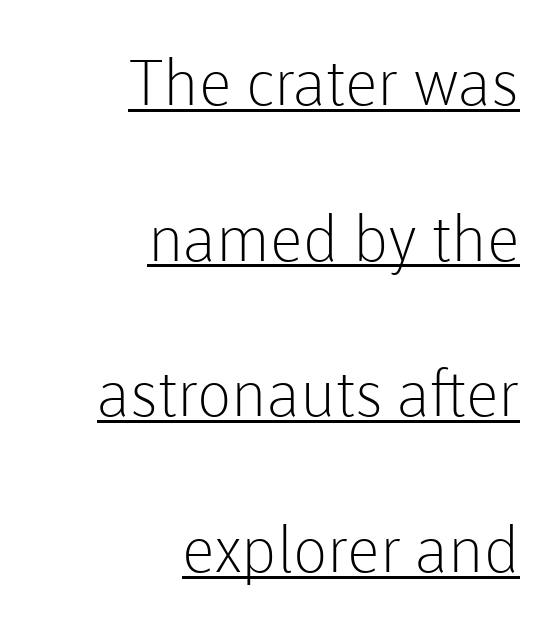
The image shows 63 px light sans-serif type, upright; set right-aligned, loose line spacing (2.47x), normal letter spacing, underlined; low stroke contrast and a medium x-height.
